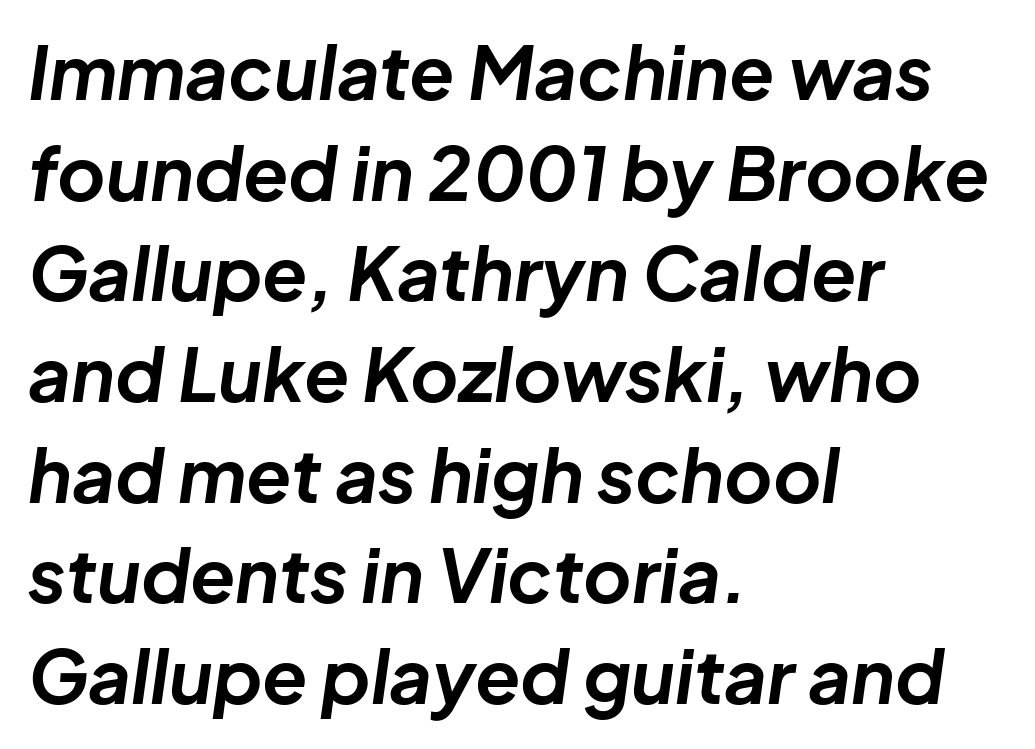
{"italic": "yes", "lean": "right", "slant_degrees": 8, "bold": "yes", "weight": "bold", "width": "normal", "stroke_contrast": "low", "x_height": "medium", "monospaced": "no", "underline": "no", "align": "left", "line_spacing": "normal", "line_spacing_ratio": 1.36, "letter_spacing": "normal", "letter_spacing_em": 0.0, "glyph_px": 74}
